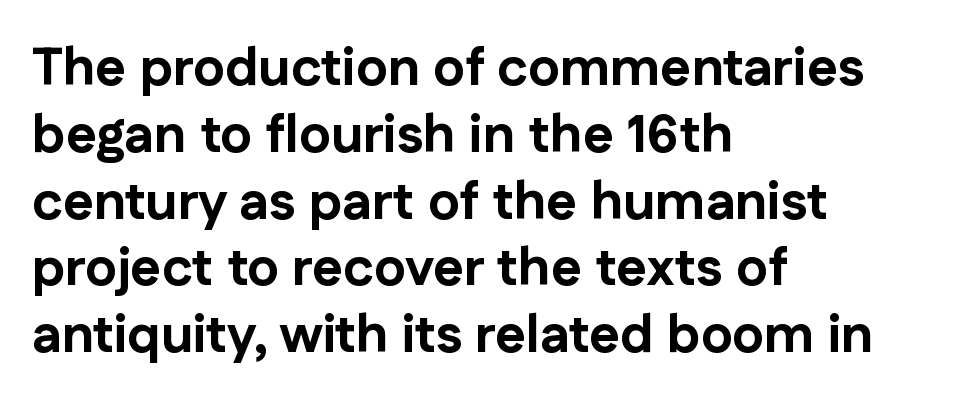
{"serif": "no", "italic": "no", "bold": "yes", "weight": "bold", "width": "normal", "stroke_contrast": "low", "x_height": "medium", "monospaced": "no", "underline": "no", "align": "left", "line_spacing": "normal", "line_spacing_ratio": 1.26, "letter_spacing": "normal", "letter_spacing_em": 0.0, "glyph_px": 53}
